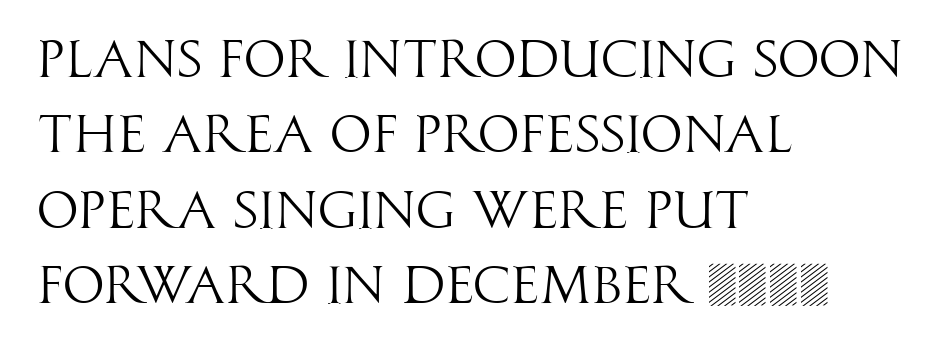
A typesetter would mark this as roman, not italic. Proportional: the letters do not fall into vertical columns. Each stroke keeps to a modest, everyday thickness or less. Teacher's note: observe the even left margin — that is flush-left alignment. Short note: letters normally spaced.
